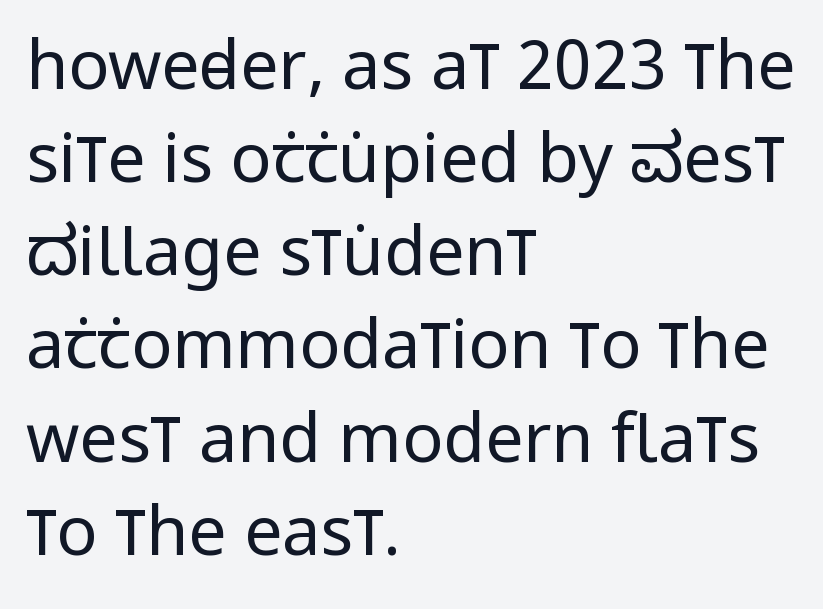
Q: Is the text bold? A: No.
Q: Is the text italic (slanted)? A: No, it is upright.
Q: Is the typeface a serif or a sans-serif typeface? A: Sans-serif.
Q: Is the text underlined? A: No.
Q: How is the paragraph aligned? A: Left-aligned.
Q: Is the spacing between letters normal or unusually wide? A: Normal.
Q: Is the spacing between lines tight, normal or loose? A: Normal.
Q: Width (condensed, normal, or wide)? A: Condensed.
Q: Stroke contrast? A: Low.
Q: x-height? A: Large.
Q: Monospaced? A: No.
